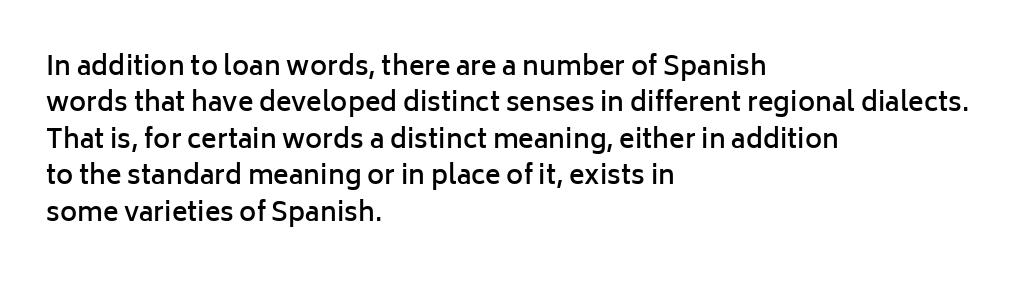
The image shows 26 px text type, upright; set left-aligned, normal line spacing (1.4x), normal letter spacing, not underlined.
